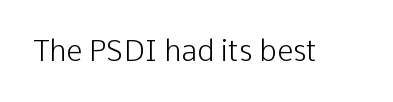
{"serif": "no", "italic": "no", "bold": "no", "weight": "light", "width": "normal", "stroke_contrast": "low", "x_height": "medium", "monospaced": "no", "underline": "no", "letter_spacing": "normal", "letter_spacing_em": 0.0, "glyph_px": 29}
